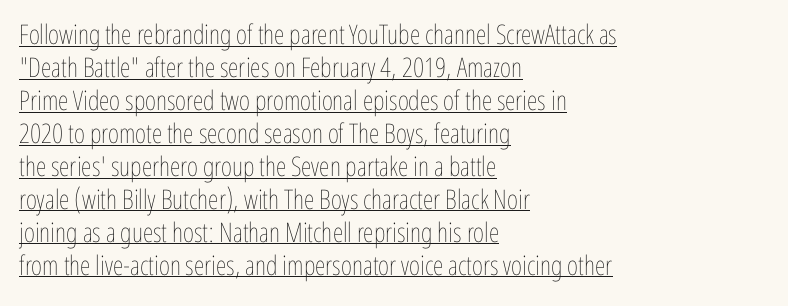
If you drew a line through each stem, it would be perfectly vertical. Spacing between characters is what you'd get straight out of the box. This reads as an unemphasized weight, regular at the heaviest. The paragraph shown leans on its left margin. The glyphs are accompanied by a horizontal stroke just below them.
